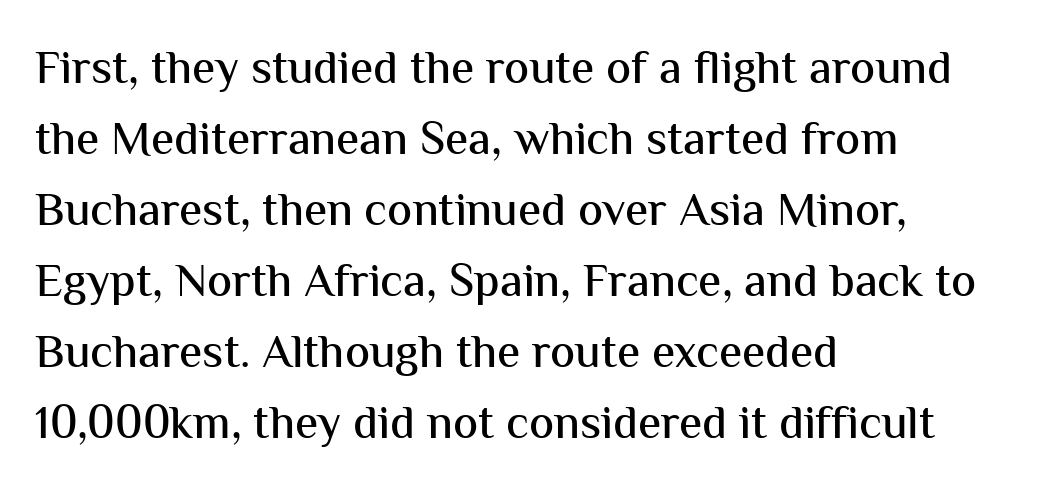
The image shows 47 px sans-serif type, upright; set left-aligned, normal line spacing (1.51x), normal letter spacing, not underlined; medium stroke contrast and a medium x-height.
